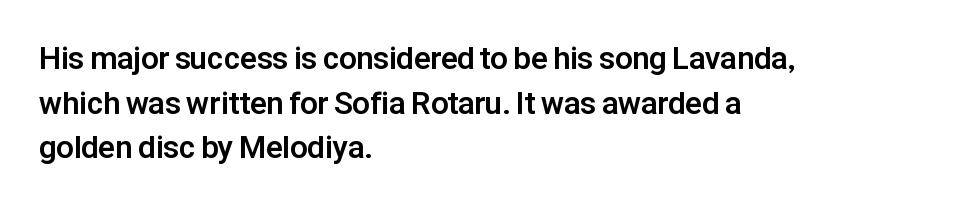
The glyphs are unaccompanied by any horizontal stroke below them. You could call the tracking neutral — neither tight nor loose. Stroke thickness is high; the sample reads as a true bold. Italic? Not at all — the glyphs are vertical. The face used here is proportionally spaced, like ordinary book or web type.
